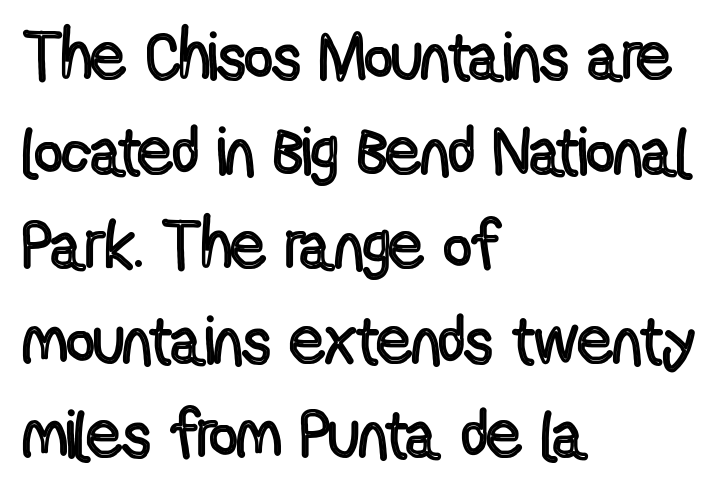
Q: Is the text italic (slanted)? A: No, it is upright.
Q: Is the text underlined? A: No.
Q: How is the paragraph aligned? A: Left-aligned.
Q: Is the spacing between letters normal or unusually wide? A: Normal.
Q: Is the spacing between lines tight, normal or loose? A: Normal.
Q: Width (condensed, normal, or wide)? A: Condensed.
Q: x-height? A: Medium.
Q: Monospaced? A: No.
